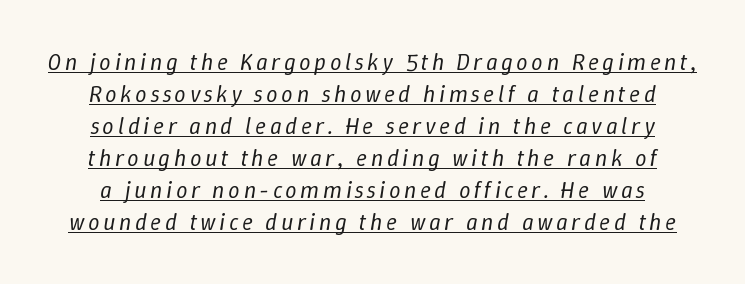
The image shows 23 px text type, italic (leaning right); set normal line spacing (1.39x), underlined.
